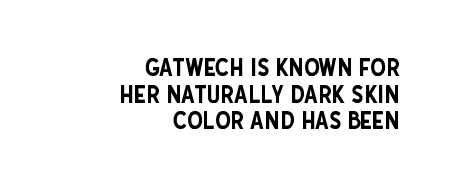
{"italic": "no", "underline": "no", "align": "right", "line_spacing": "tight", "line_spacing_ratio": 1.07, "letter_spacing": "normal", "letter_spacing_em": 0.0, "glyph_px": 25}
